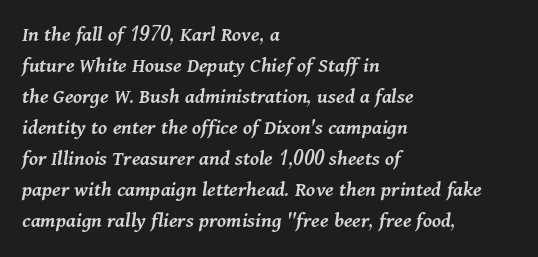
Descenders are the only things crossing below the line. Look at the tracking — it's just the regular setting, nothing added. Visually the block forms a straight wall on the left and a jagged coastline on the right. Caption: semibold face, moderately heavy strokes.
